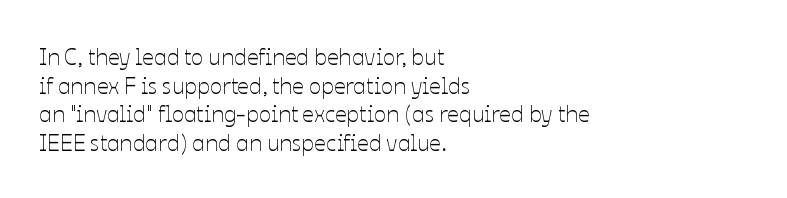
Q: Is the text bold? A: No.
Q: Is the text italic (slanted)? A: No, it is upright.
Q: Is the text underlined? A: No.
Q: How is the paragraph aligned? A: Left-aligned.
Q: Is the spacing between letters normal or unusually wide? A: Normal.
Q: Is the spacing between lines tight, normal or loose? A: Normal.
